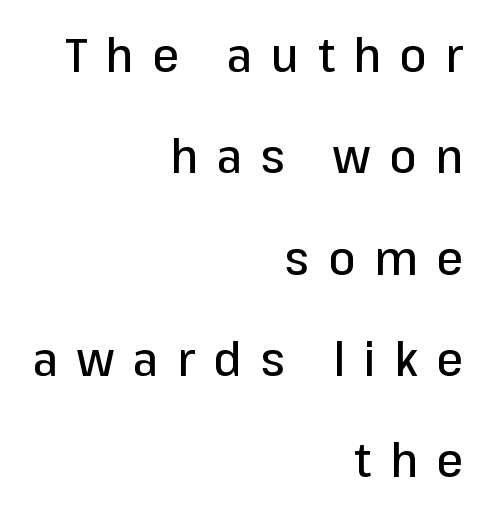
Varying glyph widths throughout — classic text-font behaviour. The line texture is sparse and dotted thanks to wide tracking. Ordinary non-slanted type is in use. This rendering uses right alignment, leaving the left contour irregular. The words here are not underlined.
